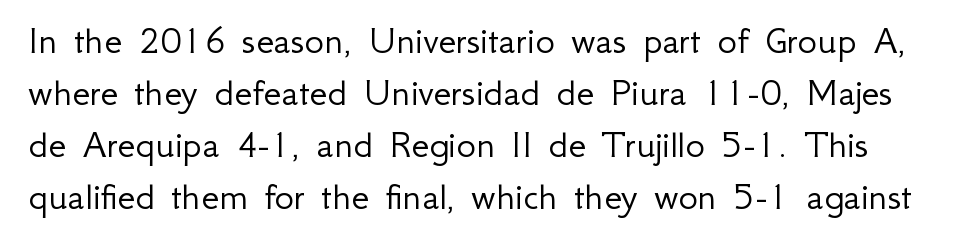
{"serif": "no", "italic": "no", "bold": "no", "weight": "light", "width": "normal", "stroke_contrast": "low", "x_height": "small", "monospaced": "no", "underline": "no", "line_spacing": "normal", "line_spacing_ratio": 1.27, "letter_spacing": "normal", "letter_spacing_em": 0.0, "glyph_px": 41}
